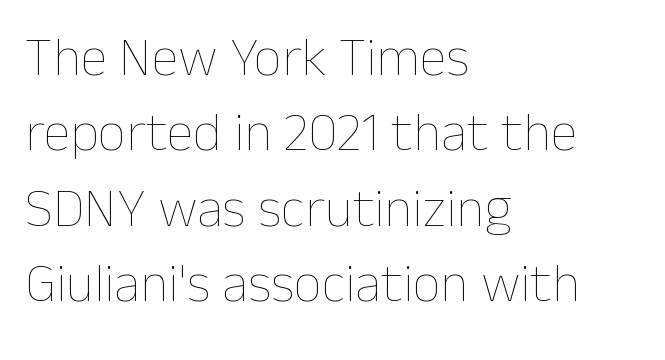
{"italic": "no", "bold": "no", "weight": "thin", "width": "normal", "stroke_contrast": "low", "x_height": "medium", "monospaced": "no", "underline": "no", "align": "left", "line_spacing": "normal", "line_spacing_ratio": 1.37, "letter_spacing": "normal", "letter_spacing_em": 0.0, "glyph_px": 55}
